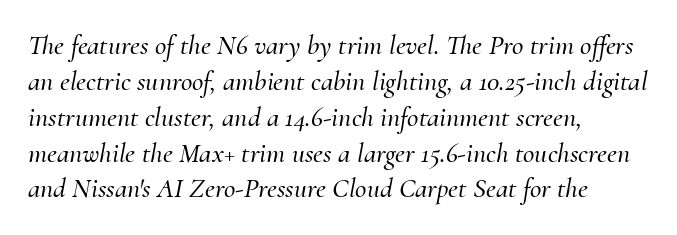
{"serif": "yes", "italic": "yes", "lean": "right", "slant_degrees": 10, "width": "normal", "stroke_contrast": "medium", "x_height": "small", "monospaced": "no", "underline": "no", "align": "left", "line_spacing": "normal", "line_spacing_ratio": 1.28, "letter_spacing": "normal", "letter_spacing_em": 0.0, "glyph_px": 28}
